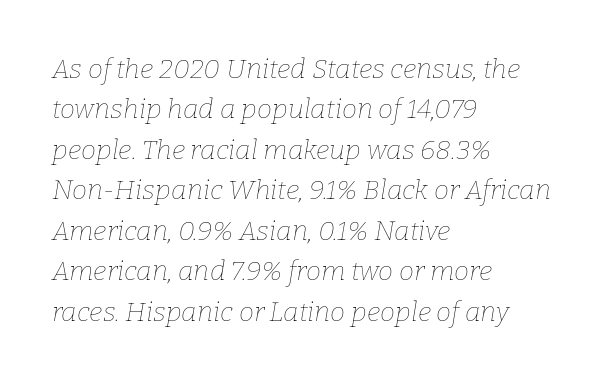
{"italic": "yes", "lean": "right", "slant_degrees": 9, "bold": "no", "underline": "no", "align": "left", "line_spacing": "normal", "line_spacing_ratio": 1.5, "letter_spacing": "normal", "letter_spacing_em": 0.0, "glyph_px": 27}
